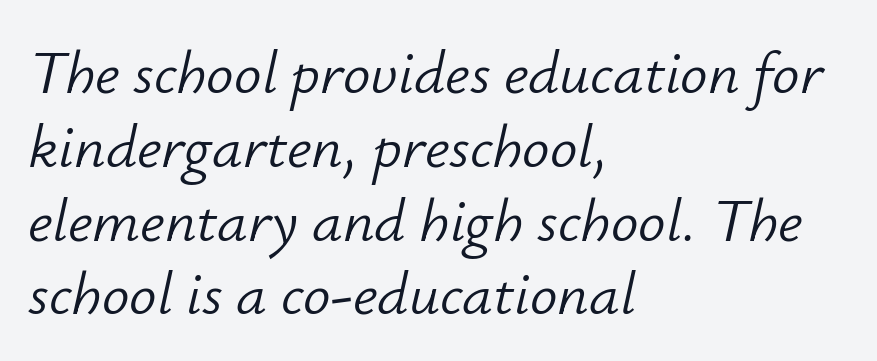
The image shows 61 px light type, italic (leaning right); set left-aligned, line spacing 1.21x, normal letter spacing, not underlined; low stroke contrast and a small x-height.
